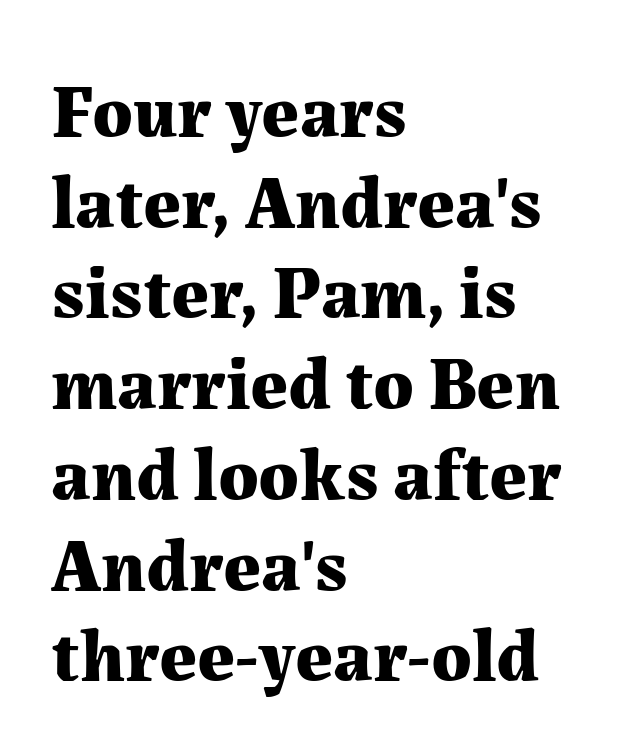
Q: Is the text bold? A: Yes.
Q: Is the text italic (slanted)? A: No, it is upright.
Q: Is the typeface a serif or a sans-serif typeface? A: Serif.
Q: Is the text underlined? A: No.
Q: How is the paragraph aligned? A: Left-aligned.
Q: Is the spacing between letters normal or unusually wide? A: Normal.
Q: Width (condensed, normal, or wide)? A: Normal.
Q: Stroke contrast? A: Medium.
Q: x-height? A: Medium.
Q: Monospaced? A: No.
